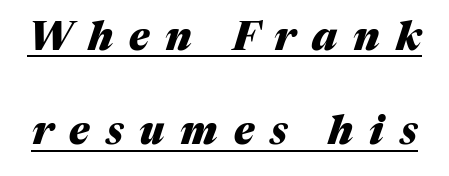
Q: Is the text bold? A: Yes.
Q: Is the text italic (slanted)? A: Yes, it leans right by about 17 degrees.
Q: Is the text underlined? A: Yes.
Q: Is the spacing between letters normal or unusually wide? A: Unusually wide.
Q: Is the spacing between lines tight, normal or loose? A: Loose.
Q: Width (condensed, normal, or wide)? A: Normal.
Q: Stroke contrast? A: Medium.
Q: x-height? A: Medium.
Q: Monospaced? A: No.
